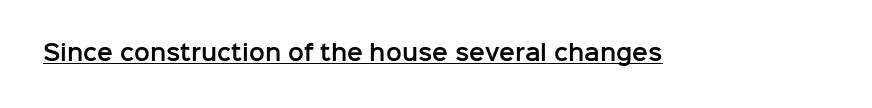
Students, note that the glyphs here touch the page at normal intervals. Does a line run under the words? Yes, clearly. Designer's note — italics off, roman on.
